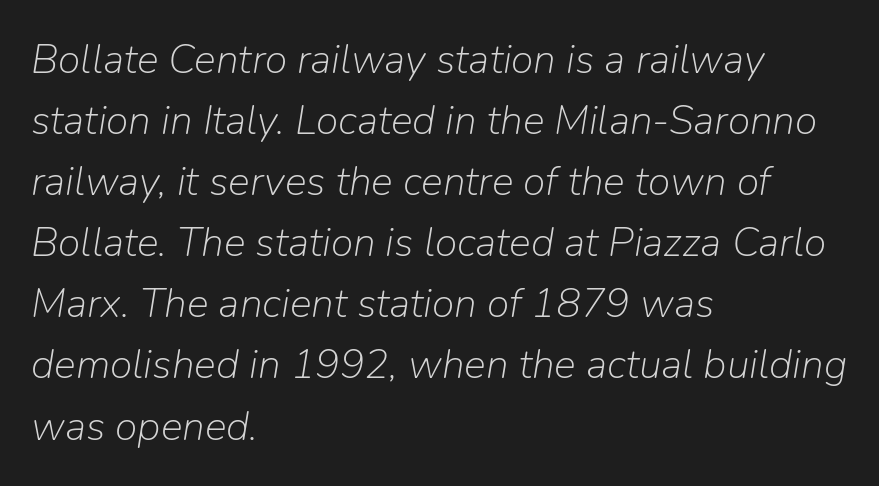
The image shows 41 px light type, italic (leaning right); set left-aligned, normal line spacing (1.49x), normal letter spacing, not underlined; low stroke contrast and a medium x-height.
